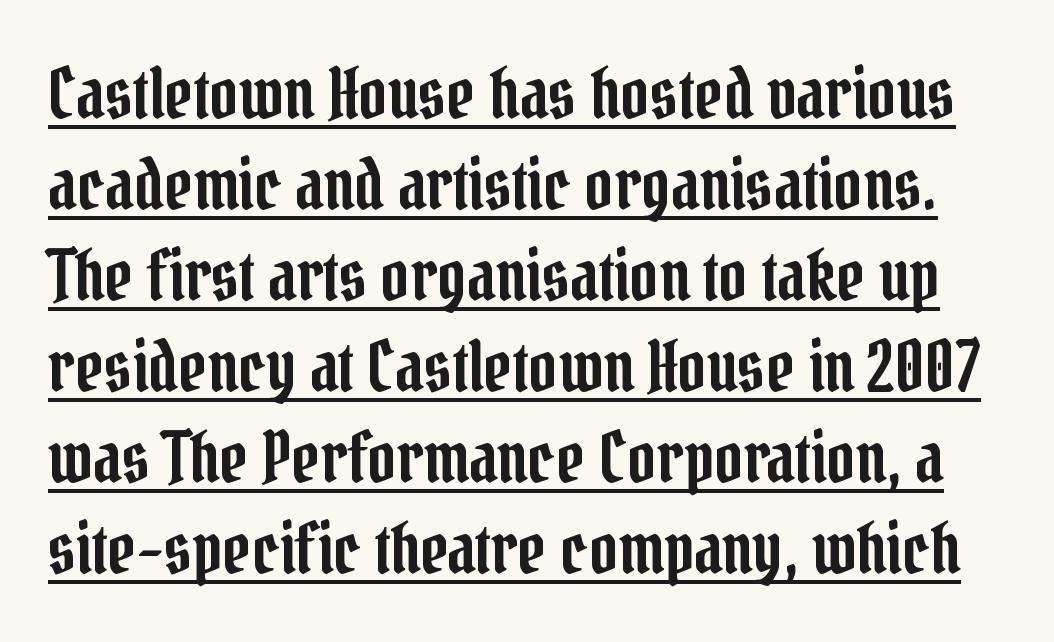
{"serif": "yes", "italic": "no", "width": "condensed", "stroke_contrast": "low", "x_height": "medium", "monospaced": "no", "underline": "yes", "line_spacing": "normal", "line_spacing_ratio": 1.3, "letter_spacing": "normal", "letter_spacing_em": 0.0, "glyph_px": 70}
